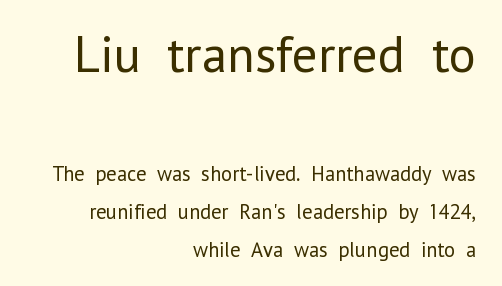
{"serif": "no", "italic": "no", "bold": "no", "weight": "regular", "width": "normal", "stroke_contrast": "low", "x_height": "medium", "monospaced": "no", "underline": "no", "align": "right", "line_spacing_ratio": 1.81, "letter_spacing": "normal", "letter_spacing_em": 0.0, "larger_block": "first", "size_ratio": 2.48, "glyph_px": 52}
